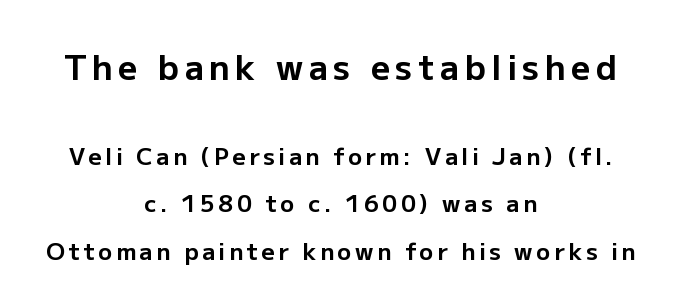
Q: Is the text bold? A: Yes.
Q: Is the text italic (slanted)? A: No, it is upright.
Q: Is the typeface a serif or a sans-serif typeface? A: Sans-serif.
Q: Is the text underlined? A: No.
Q: How is the paragraph aligned? A: Centered.
Q: Is the spacing between lines tight, normal or loose? A: Loose.
Q: Which block of text is set in a larger size, the first (top) or the second (bottom)? A: The first (top) one.
Q: Width (condensed, normal, or wide)? A: Normal.
Q: Stroke contrast? A: Low.
Q: x-height? A: Medium.
Q: Monospaced? A: No.
